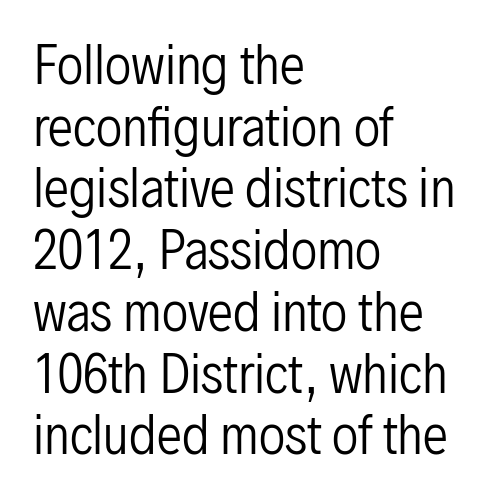
{"serif": "no", "italic": "no", "bold": "no", "weight": "regular", "width": "condensed", "stroke_contrast": "low", "x_height": "medium", "monospaced": "no", "underline": "no", "align": "left", "line_spacing_ratio": 1.21, "letter_spacing": "normal", "letter_spacing_em": 0.0, "glyph_px": 51}
